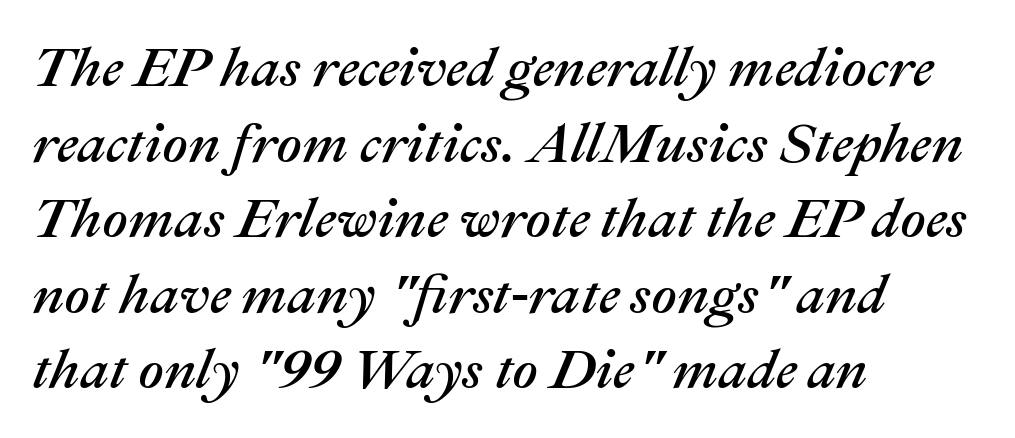
The image shows 56 px text type, italic (leaning right); set left-aligned, normal line spacing (1.35x), normal letter spacing, not underlined; medium stroke contrast and a medium x-height.
